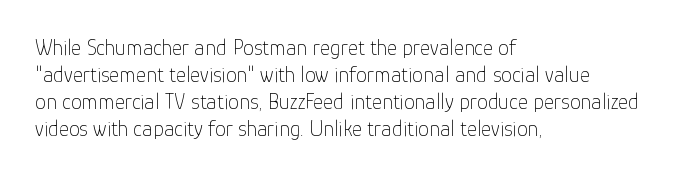
The image shows 22 px text type, upright; set left-aligned, line spacing 1.23x, normal letter spacing, not underlined.
